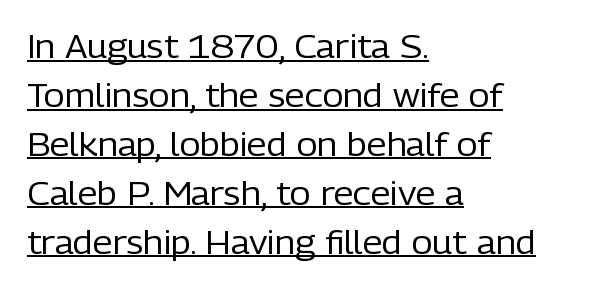
The image shows 32 px regular-weight sans-serif type, upright; set left-aligned, normal line spacing (1.53x), normal letter spacing, underlined; low stroke contrast and a medium x-height.
